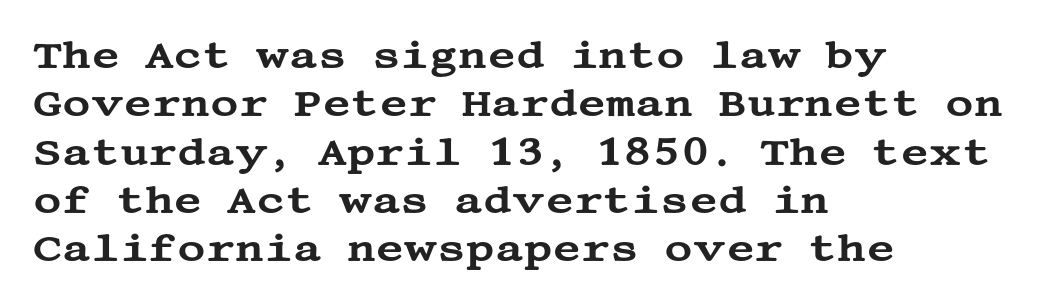
Q: Is the text italic (slanted)? A: No, it is upright.
Q: Is the typeface a serif or a sans-serif typeface? A: Serif.
Q: Is the text underlined? A: No.
Q: How is the paragraph aligned? A: Left-aligned.
Q: Is the spacing between letters normal or unusually wide? A: Normal.
Q: Width (condensed, normal, or wide)? A: Wide.
Q: Stroke contrast? A: Medium.
Q: x-height? A: Large.
